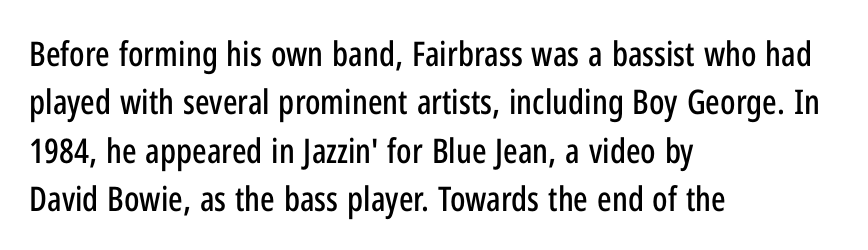
Q: Is the text italic (slanted)? A: No, it is upright.
Q: Is the typeface a serif or a sans-serif typeface? A: Sans-serif.
Q: Is the text underlined? A: No.
Q: How is the paragraph aligned? A: Left-aligned.
Q: Is the spacing between letters normal or unusually wide? A: Normal.
Q: Is the spacing between lines tight, normal or loose? A: Normal.
Q: Width (condensed, normal, or wide)? A: Condensed.
Q: Stroke contrast? A: Low.
Q: x-height? A: Medium.
Q: Monospaced? A: No.
